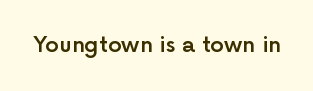
There is no visible air inserted between adjacent glyphs. The characters look somewhat weighty, a semibold short of true bold. Check the space under the baseline: it is left empty. Ascenders rise straight up at ninety degrees.
